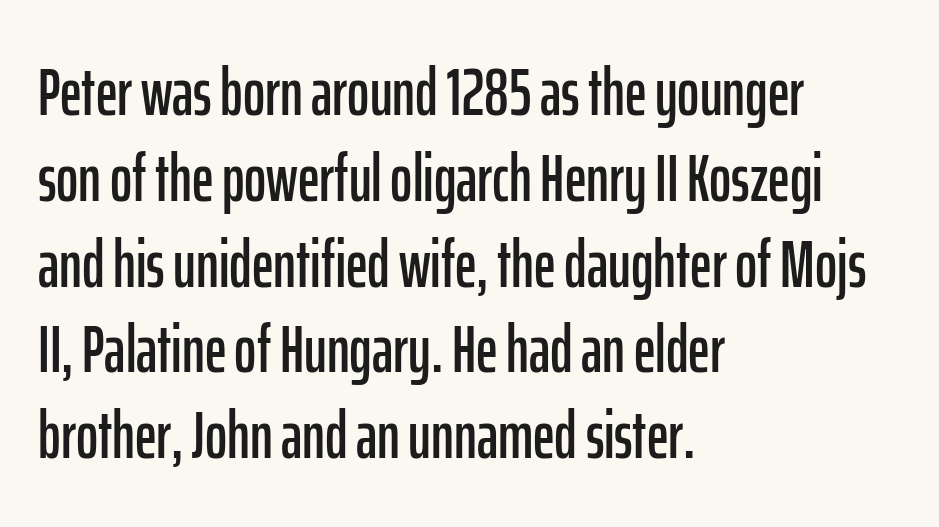
The face used here is rendered with its standard letterfit. In terms of posture, this sample is upright. Horizontal alignment here is leftward, the default for most running prose. Just letters on the line, the space beneath them empty. The letters carry no serifs — their stems end cleanly without finishing strokes. You could not count columns in this text — the font is proportionally spaced.
